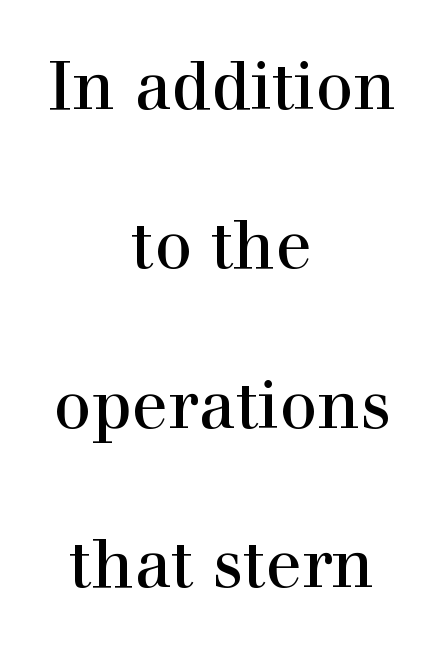
Q: Is the text italic (slanted)? A: No, it is upright.
Q: Is the typeface a serif or a sans-serif typeface? A: Serif.
Q: Is the text underlined? A: No.
Q: How is the paragraph aligned? A: Centered.
Q: Is the spacing between letters normal or unusually wide? A: Normal.
Q: Is the spacing between lines tight, normal or loose? A: Loose.
Q: Width (condensed, normal, or wide)? A: Normal.
Q: x-height? A: Medium.
Q: Monospaced? A: No.
